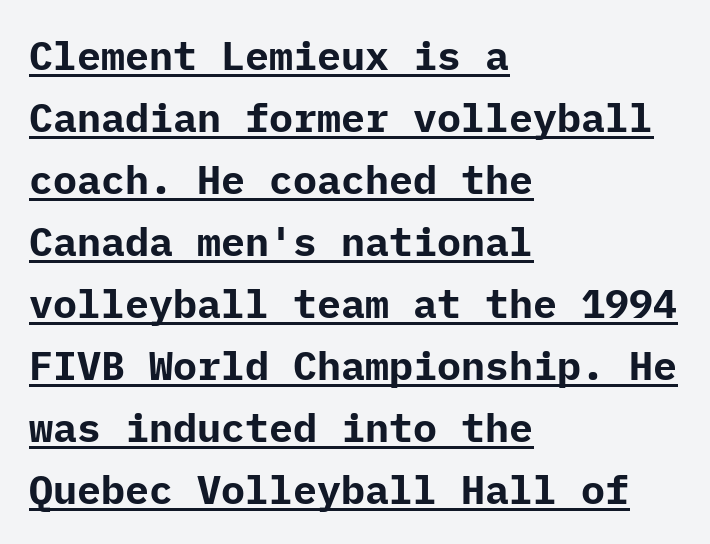
The image shows 40 px bold sans-serif type, upright; set left-aligned, normal line spacing (1.55x), normal letter spacing, underlined; low stroke contrast and a medium x-height.
